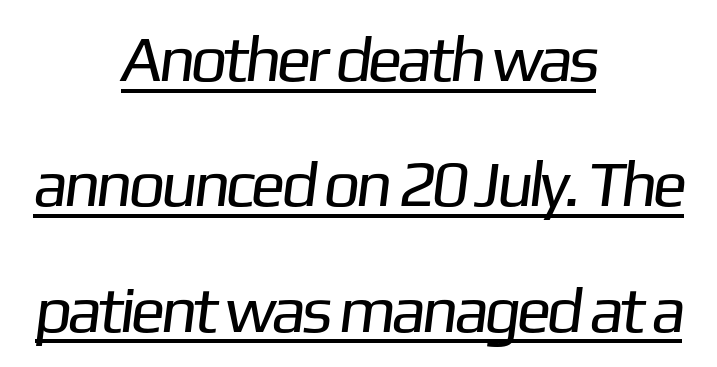
The characters are drawn with everyday or finer stroke widths. The type is set solid horizontally, with unmodified tracking. Think of a printed novel: that variable character pitch is what you see here. One glance says open: line gaps are wider than usual.
